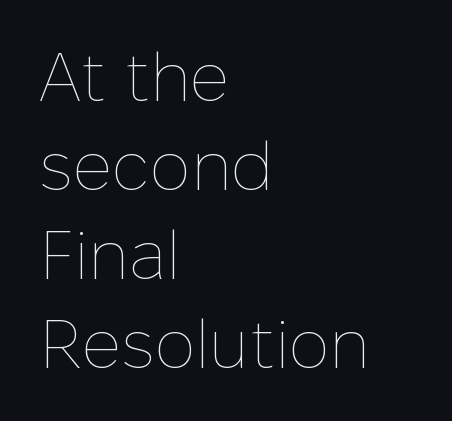
Compared with typical body copy, the letter spacing here is the same. This is roman type, the default non-slanted kind. Quick note: underline off. The text block is weighted toward the left margin, trailing off unevenly rightward. Normally led — the rows are evenly, conventionally spaced.
